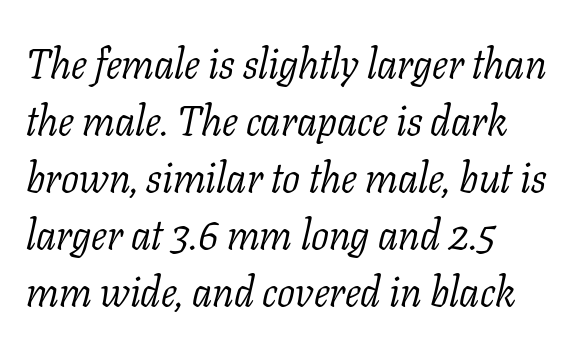
{"serif": "yes", "italic": "yes", "lean": "right", "slant_degrees": 11, "bold": "no", "weight": "light", "width": "normal", "stroke_contrast": "low", "x_height": "medium", "monospaced": "no", "underline": "no", "align": "left", "line_spacing": "normal", "line_spacing_ratio": 1.36, "letter_spacing": "normal", "letter_spacing_em": 0.0, "glyph_px": 42}
